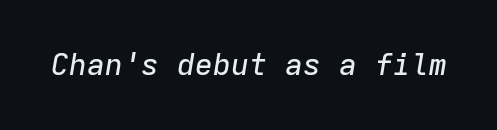
The image shows 30 px text type, italic (leaning right), monospaced; set normal letter spacing, not underlined; low stroke contrast and a medium x-height.
